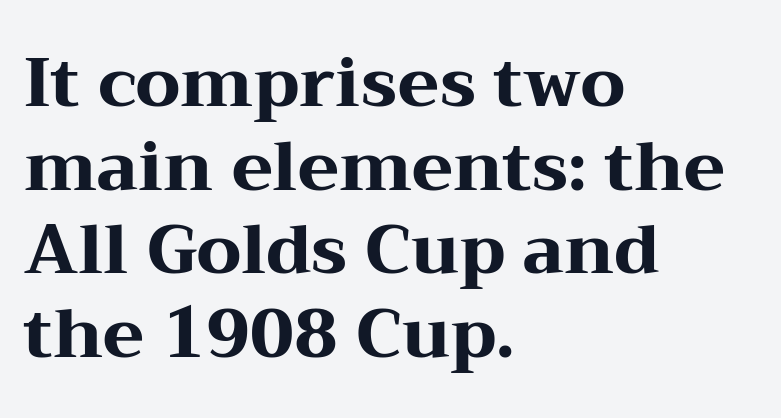
The image shows 68 px heavy, wide serif type, upright; set left-aligned, line spacing 1.23x, normal letter spacing, not underlined; medium stroke contrast and a medium x-height.
